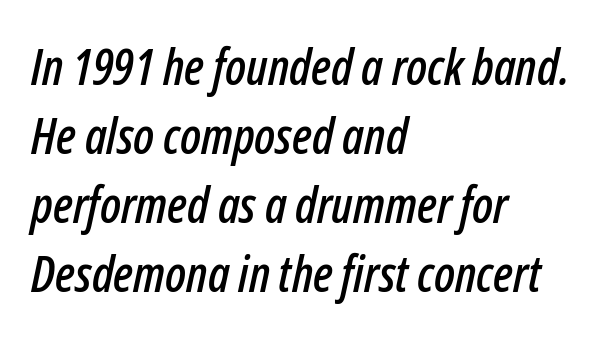
The face used here is proportionally spaced, like ordinary book or web type. The gaps between neighbouring characters are ordinary and unremarkable. Horizontal bands of white between lines are of average thickness. The whole block is typeset with a tilt.
